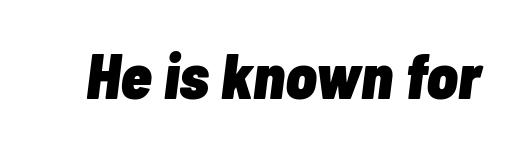
Q: Is the text bold? A: Yes.
Q: Is the text italic (slanted)? A: Yes, it leans right by about 7 degrees.
Q: Is the text underlined? A: No.
Q: Is the spacing between letters normal or unusually wide? A: Normal.
Q: Width (condensed, normal, or wide)? A: Condensed.
Q: Stroke contrast? A: Low.
Q: x-height? A: Medium.
Q: Monospaced? A: No.
